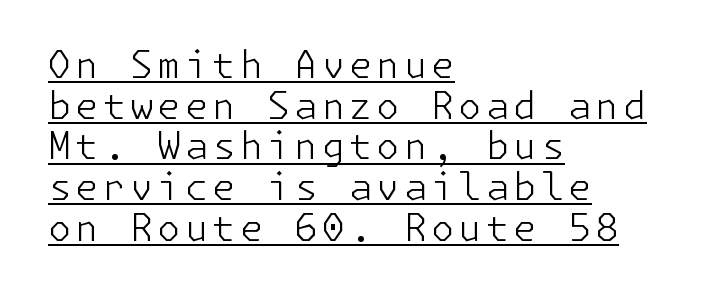
Q: Is the text bold? A: No.
Q: Is the text italic (slanted)? A: No, it is upright.
Q: Is the typeface a serif or a sans-serif typeface? A: Sans-serif.
Q: Is the text underlined? A: Yes.
Q: How is the paragraph aligned? A: Left-aligned.
Q: Is the spacing between lines tight, normal or loose? A: Tight.
Q: Width (condensed, normal, or wide)? A: Normal.
Q: Stroke contrast? A: Low.
Q: x-height? A: Medium.
